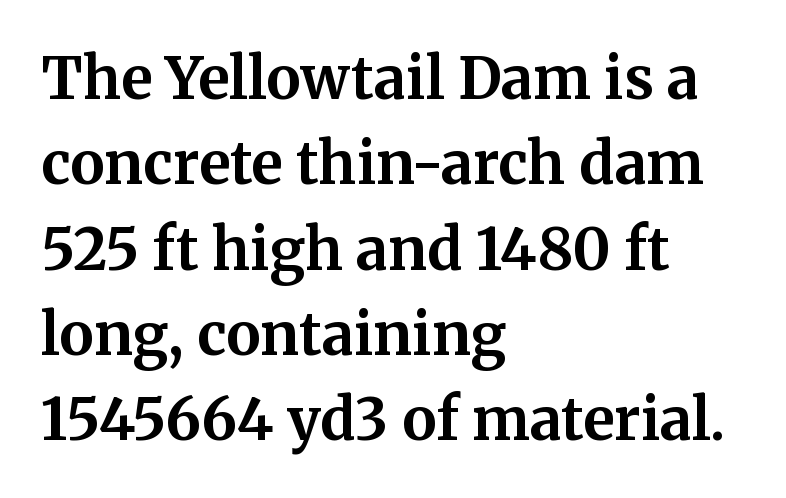
The image shows 58 px bold serif type, upright; set left-aligned, normal line spacing (1.47x), normal letter spacing, not underlined; medium stroke contrast and a medium x-height.
